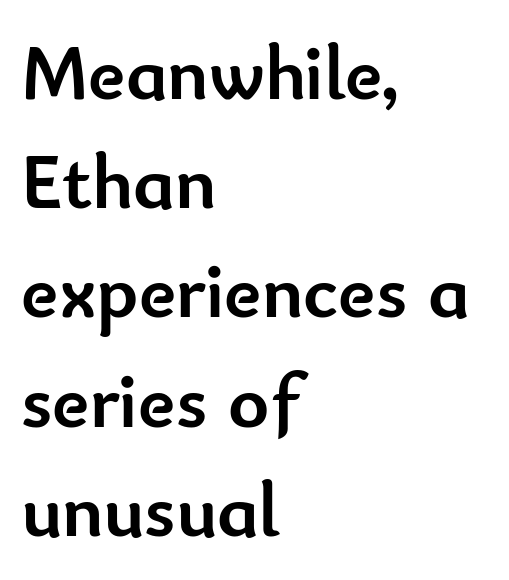
Bold? Absolutely — the strokes are thick and heavy. The block of text has a typical density, with ordinary space between rows. Tracking here is standard; glyphs follow each other at the usual distance. The baseline area is clear. Character widths vary here, with narrow letters taking less room than wide ones.
